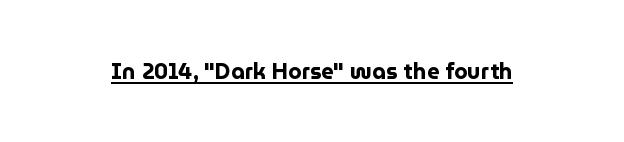
{"italic": "no", "bold": "yes", "underline": "yes", "letter_spacing": "normal", "letter_spacing_em": 0.0, "glyph_px": 22}
